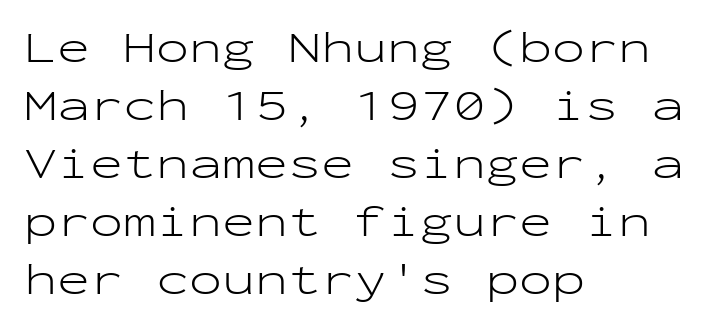
{"serif": "no", "italic": "no", "bold": "no", "weight": "light", "width": "wide", "stroke_contrast": "low", "x_height": "medium", "monospaced": "yes", "underline": "no", "align": "left", "line_spacing": "normal", "line_spacing_ratio": 1.32, "letter_spacing": "normal", "letter_spacing_em": 0.0, "glyph_px": 44}
